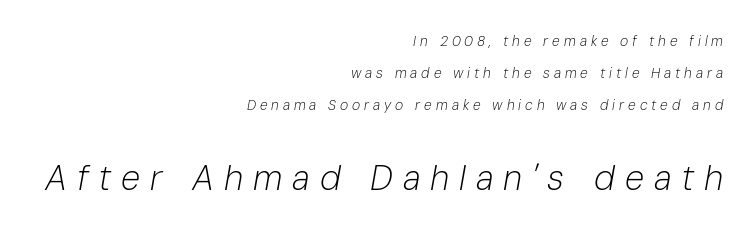
The image shows 35 px light type, italic (leaning right); set right-aligned, loose line spacing (2.27x), unusually wide letter spacing (+0.28 em), not underlined; the second (bottom) block is 2.5x larger; low stroke contrast and a medium x-height.
